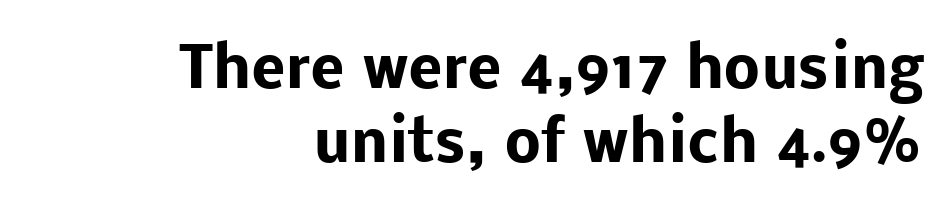
Classification — sans serif. Is the type bold? Yes — the strokes are clearly thick and heavy. Casual observation: everything's shoved over to the right. The rendering keeps characters at their native spacing. This rendering features lettering with no underline.
